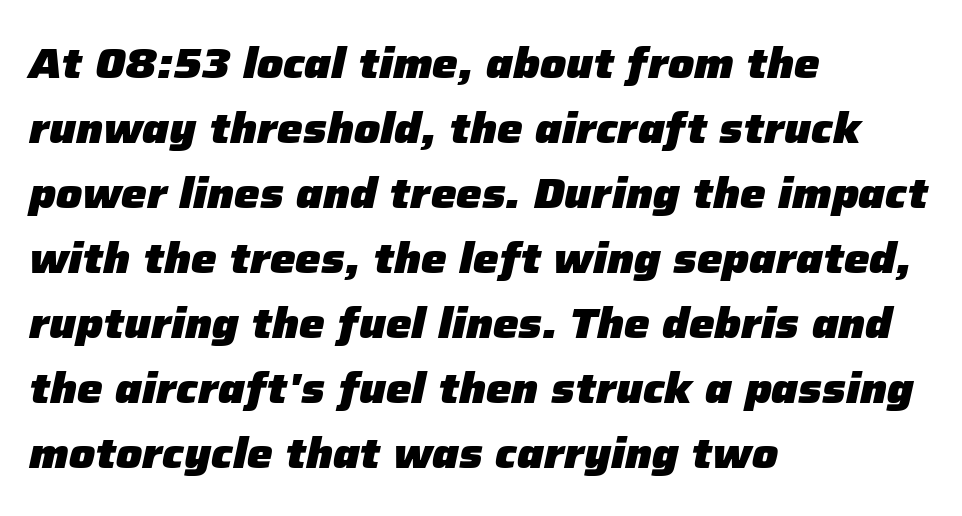
Q: Is the text bold? A: Yes.
Q: Is the text italic (slanted)? A: Yes, it leans right by about 12 degrees.
Q: Is the text underlined? A: No.
Q: How is the paragraph aligned? A: Left-aligned.
Q: Is the spacing between letters normal or unusually wide? A: Normal.
Q: Is the spacing between lines tight, normal or loose? A: Normal.
Q: Width (condensed, normal, or wide)? A: Normal.
Q: Stroke contrast? A: Low.
Q: x-height? A: Medium.
Q: Monospaced? A: No.
